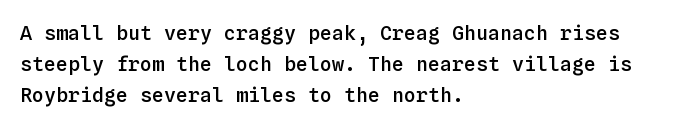
Each line starts at the same left margin while the right side varies. Default kerning and tracking; the words read as compact shapes. Notice how the stems are strictly vertical — no italics here. Compared with typical paragraphs, the rows here are spaced about the same. Has an underline been added? It has not. Strokes here are thickened, but only to semibold level.
